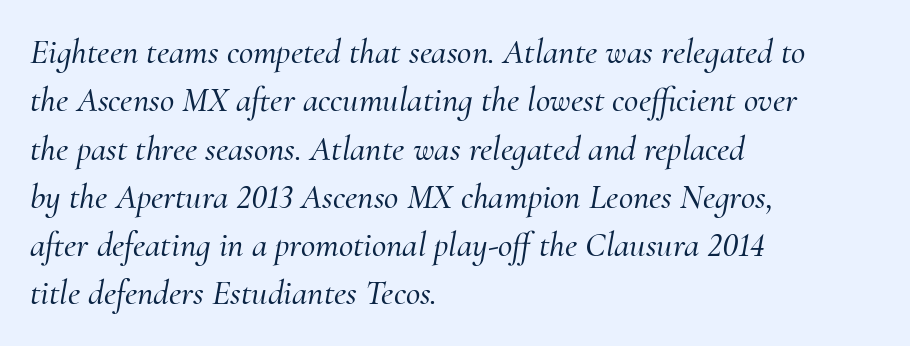
Examine the stroke ends and you'll spot serifs. Unmarked baselines from the first word to the last. The face used here is proportionally spaced, like ordinary book or web type. Designer's note — italics engaged.
